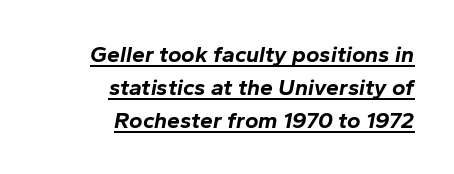
{"italic": "yes", "lean": "right", "slant_degrees": 10, "bold": "yes", "underline": "yes", "align": "right", "line_spacing": "normal", "line_spacing_ratio": 1.43, "letter_spacing": "normal", "letter_spacing_em": 0.0, "glyph_px": 23}
